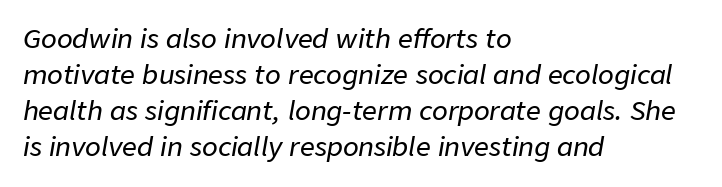
The image shows 26 px text type, italic (leaning right); set left-aligned, normal line spacing (1.39x), normal letter spacing, not underlined.
